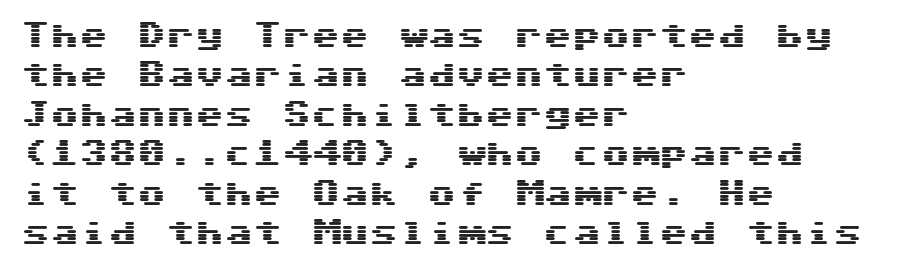
Q: Is the text italic (slanted)? A: No, it is upright.
Q: Is the typeface a serif or a sans-serif typeface? A: Sans-serif.
Q: Is the text underlined? A: No.
Q: How is the paragraph aligned? A: Left-aligned.
Q: Is the spacing between letters normal or unusually wide? A: Normal.
Q: Is the spacing between lines tight, normal or loose? A: Normal.
Q: Width (condensed, normal, or wide)? A: Wide.
Q: Stroke contrast? A: Medium.
Q: x-height? A: Medium.
Q: Monospaced? A: Yes.
